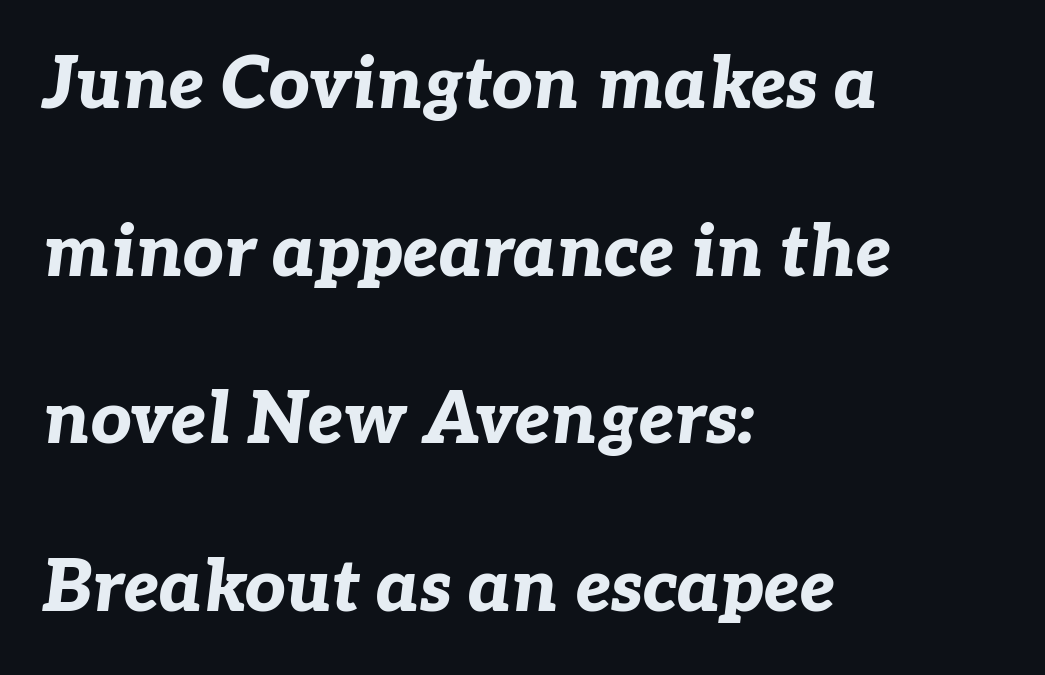
The image shows 71 px bold type, italic (leaning right); set left-aligned, loose line spacing (2.36x), normal letter spacing, not underlined; low stroke contrast and a medium x-height.
